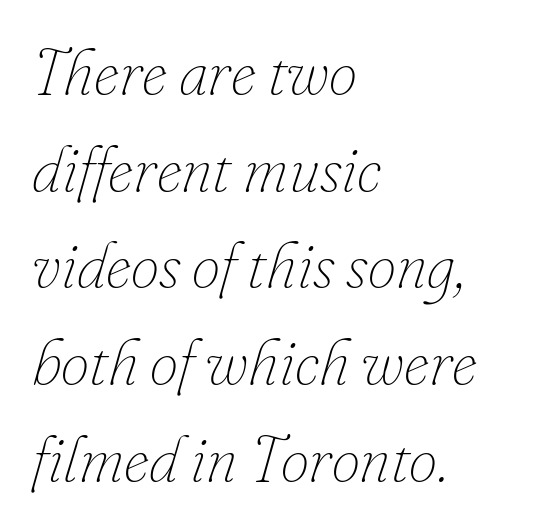
Q: Is the text bold? A: No.
Q: Is the text italic (slanted)? A: Yes, it leans right by about 16 degrees.
Q: Is the text underlined? A: No.
Q: How is the paragraph aligned? A: Left-aligned.
Q: Is the spacing between letters normal or unusually wide? A: Normal.
Q: Is the spacing between lines tight, normal or loose? A: Normal.
Q: Width (condensed, normal, or wide)? A: Normal.
Q: Stroke contrast? A: Low.
Q: x-height? A: Small.
Q: Monospaced? A: No.
